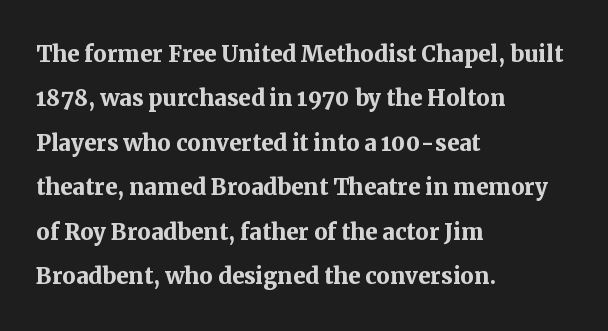
{"serif": "yes", "italic": "no", "bold": "yes", "weight": "semibold", "width": "normal", "stroke_contrast": "medium", "x_height": "medium", "monospaced": "no", "underline": "no", "align": "left", "line_spacing": "normal", "line_spacing_ratio": 1.48, "letter_spacing": "normal", "letter_spacing_em": 0.0, "glyph_px": 30}
